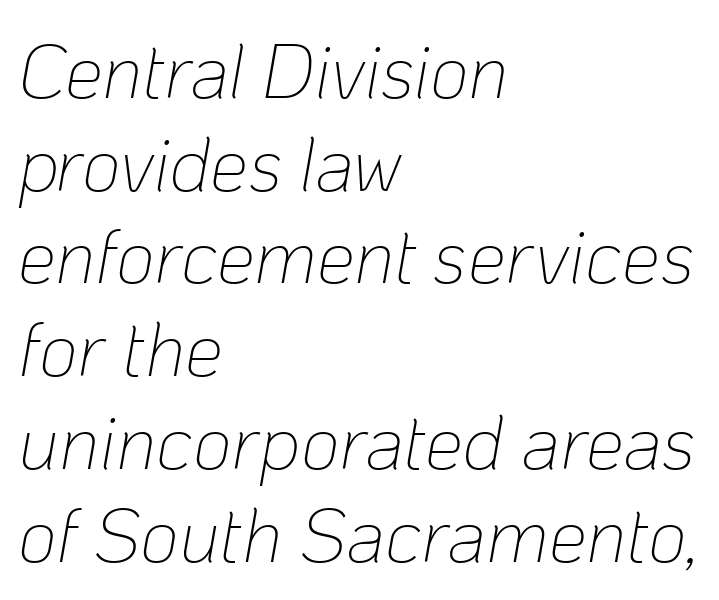
Any mark beneath the type? The region is blank. Spacing between characters is what you'd get straight out of the box. Varying glyph widths throughout — classic text-font behaviour. Every character sits at an angle, as italics do. Teacher's note: observe the even left margin — that is flush-left alignment.
